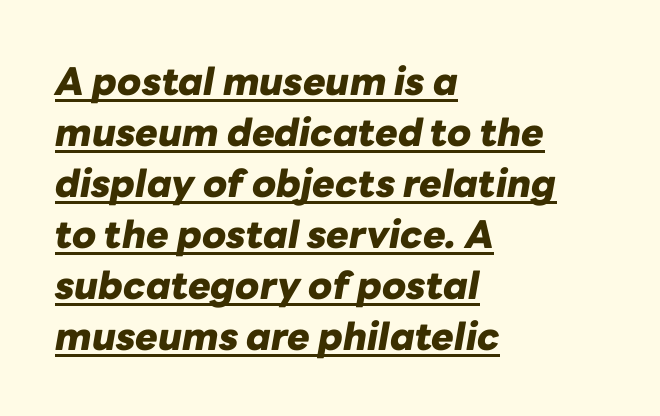
Q: Is the text bold? A: Yes.
Q: Is the text italic (slanted)? A: Yes, it leans right by about 10 degrees.
Q: Is the text underlined? A: Yes.
Q: How is the paragraph aligned? A: Left-aligned.
Q: Is the spacing between letters normal or unusually wide? A: Normal.
Q: Is the spacing between lines tight, normal or loose? A: Normal.
Q: Width (condensed, normal, or wide)? A: Normal.
Q: Stroke contrast? A: Low.
Q: x-height? A: Medium.
Q: Monospaced? A: No.
